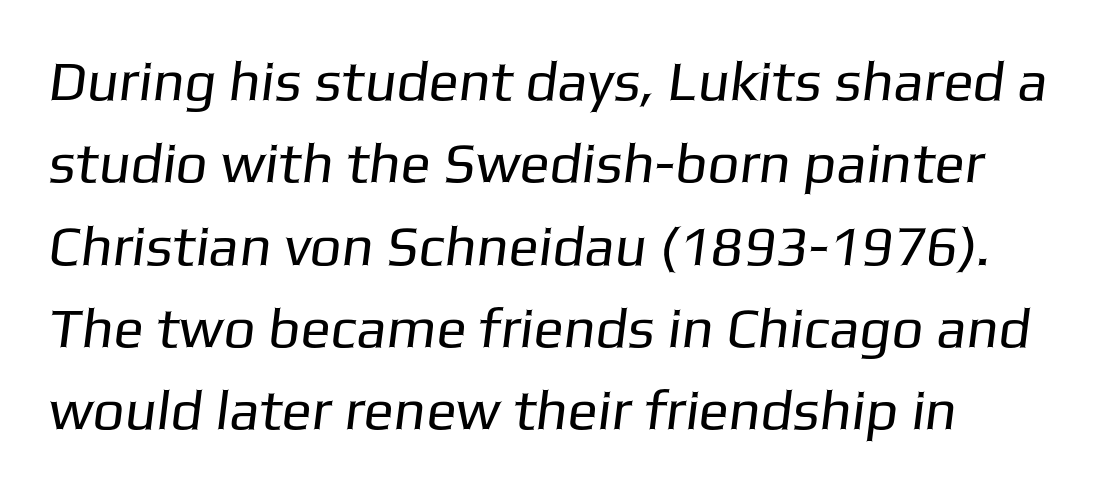
{"serif": "no", "bold": "no", "weight": "regular", "width": "normal", "stroke_contrast": "low", "x_height": "medium", "monospaced": "no", "underline": "no", "line_spacing": "normal", "line_spacing_ratio": 1.47, "letter_spacing": "normal", "letter_spacing_em": 0.0, "glyph_px": 56}
